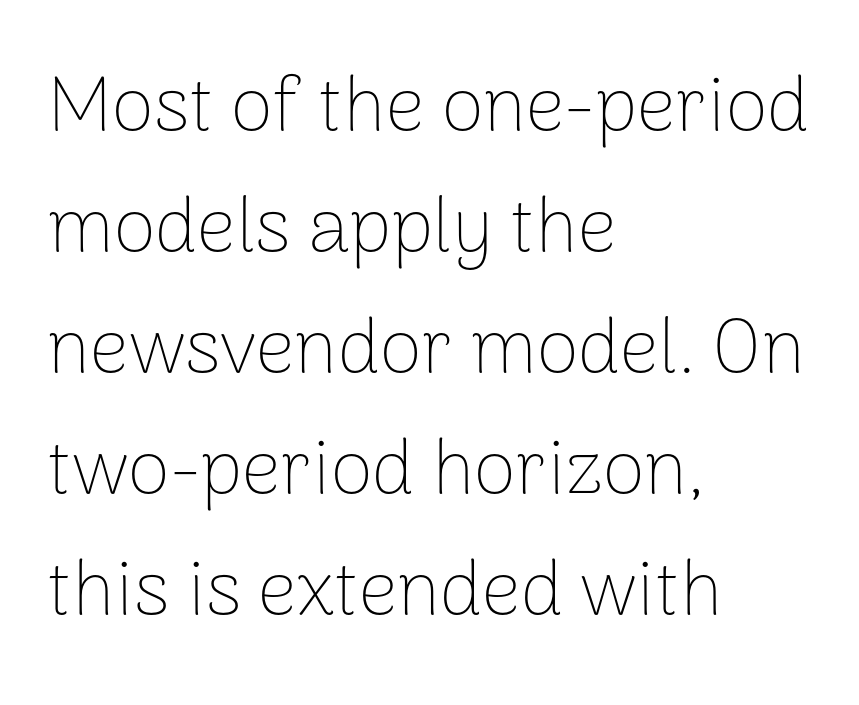
Standard letterfit; no display-style spreading of the glyphs. Left-aligned paragraph, ragged on the right. These glyphs show unthickened strokes, regular width or finer. Check under the words: just untouched page. Is this a fixed-width face? No — the glyphs have proportional, varying widths. A typesetter would mark this as roman, not italic.
